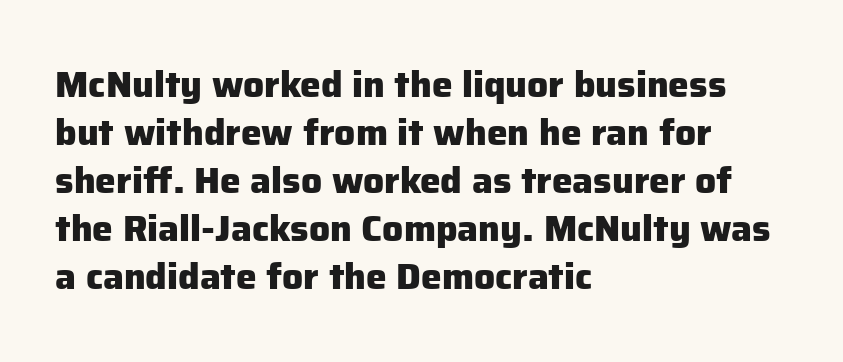
Q: Is the text bold? A: Yes.
Q: Is the text italic (slanted)? A: No, it is upright.
Q: Is the typeface a serif or a sans-serif typeface? A: Sans-serif.
Q: Is the text underlined? A: No.
Q: How is the paragraph aligned? A: Left-aligned.
Q: Is the spacing between letters normal or unusually wide? A: Normal.
Q: Is the spacing between lines tight, normal or loose? A: Normal.
Q: Width (condensed, normal, or wide)? A: Normal.
Q: Stroke contrast? A: Low.
Q: x-height? A: Medium.
Q: Monospaced? A: No.
